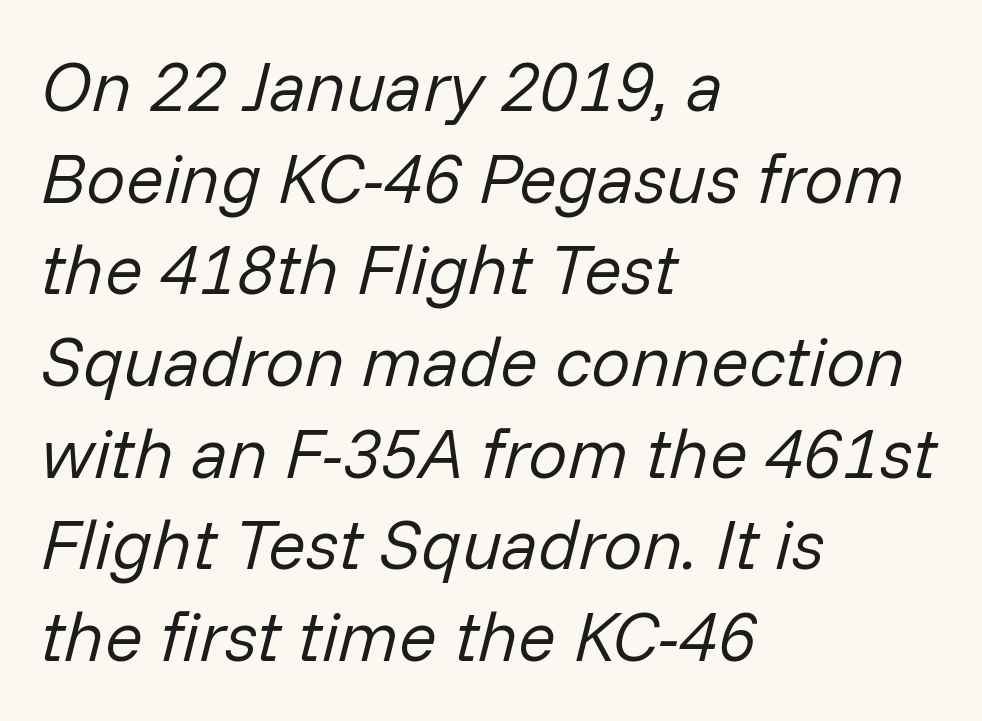
{"italic": "yes", "lean": "right", "slant_degrees": 14, "bold": "no", "weight": "regular", "width": "normal", "stroke_contrast": "low", "x_height": "medium", "monospaced": "no", "underline": "no", "align": "left", "line_spacing": "normal", "line_spacing_ratio": 1.31, "letter_spacing": "normal", "letter_spacing_em": 0.0, "glyph_px": 70}
